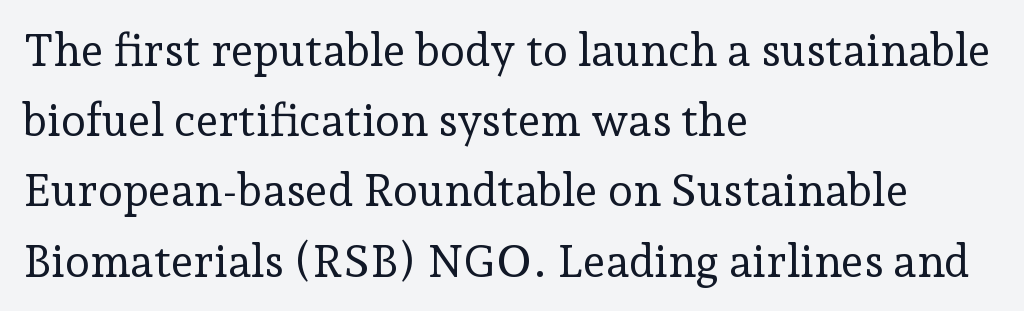
The image shows 45 px regular-weight serif type, upright; set left-aligned, normal line spacing (1.56x), normal letter spacing, not underlined; low stroke contrast and a medium x-height.
